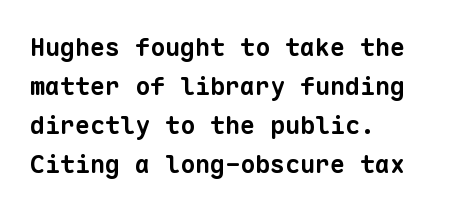
Q: Is the text bold? A: Yes.
Q: Is the text underlined? A: No.
Q: How is the paragraph aligned? A: Left-aligned.
Q: Is the spacing between letters normal or unusually wide? A: Normal.
Q: Is the spacing between lines tight, normal or loose? A: Normal.
